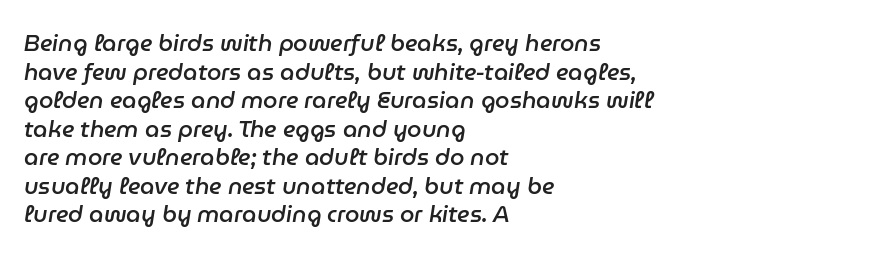
{"italic": "yes", "lean": "right", "slant_degrees": 9, "bold": "semi", "underline": "no", "align": "left", "line_spacing_ratio": 1.24, "letter_spacing": "normal", "letter_spacing_em": 0.0, "glyph_px": 23}
